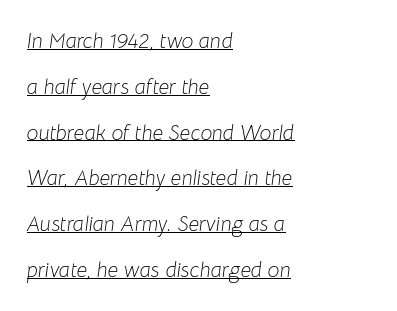
{"italic": "yes", "lean": "right", "slant_degrees": 8, "bold": "no", "underline": "yes", "align": "left", "line_spacing": "loose", "line_spacing_ratio": 2.18, "letter_spacing": "normal", "letter_spacing_em": 0.0, "glyph_px": 21}
